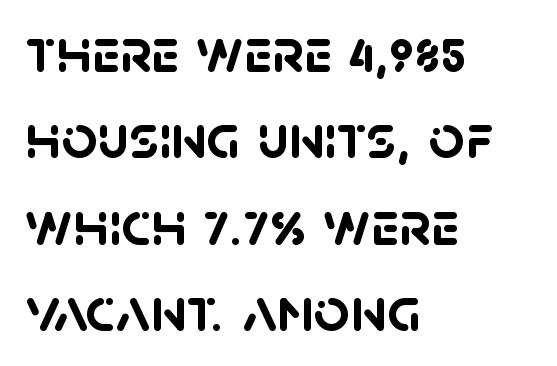
The image shows 63 px semibold sans-serif type; set left-aligned, normal line spacing (1.37x), normal letter spacing, not underlined; low stroke contrast and a large x-height.
